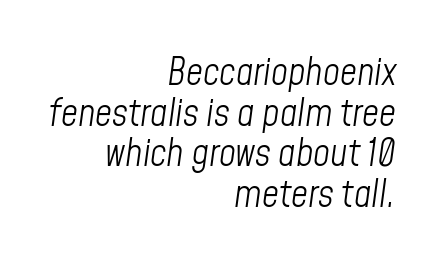
Q: Is the text bold? A: No.
Q: Is the text italic (slanted)? A: Yes, it leans right by about 8 degrees.
Q: Is the text underlined? A: No.
Q: How is the paragraph aligned? A: Right-aligned.
Q: Is the spacing between letters normal or unusually wide? A: Normal.
Q: Is the spacing between lines tight, normal or loose? A: Tight.
Q: Width (condensed, normal, or wide)? A: Condensed.
Q: Stroke contrast? A: Low.
Q: x-height? A: Medium.
Q: Monospaced? A: No.
